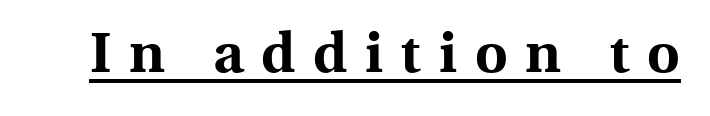
The image shows 56 px bold serif type, upright; set unusually wide letter spacing (+0.32 em), underlined; a medium x-height.
